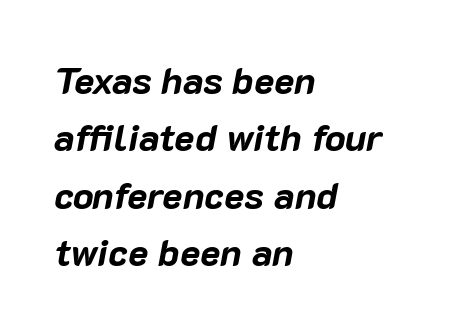
The lines are quadded left. An italicized treatment has been applied to the whole sample. Interline gaps are of average width in this sample. Here the glyphs are tracked normally, forming tight word shapes. Pretty heavy lettering here — definitely bold. Varying glyph widths throughout — classic text-font behaviour.
